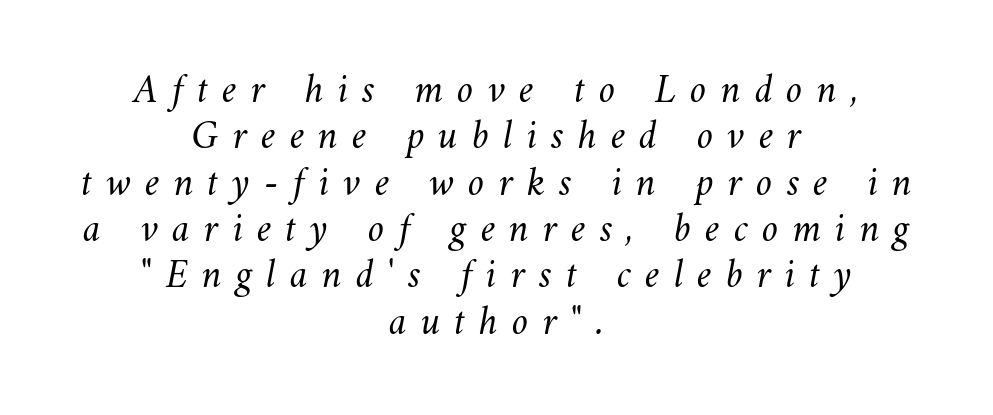
Vertically, the passage feels compressed, each row crowding the next. A typesetter would call this heavily tracked-out type. Spacing verdict: proportional, widths tailored to each character. Letters have the restrained weight of plain body copy at most.
